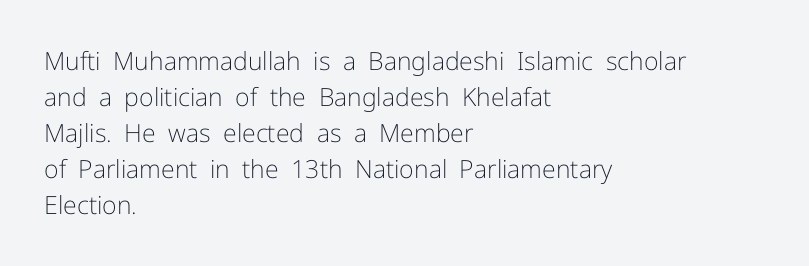
The rendering anchors every line to the left-hand side. Words appear dense and cohesive because spacing is normal. Does the leading feel generous? No, just average. A quiet, ordinary-to-light weight characterises the typeface.
